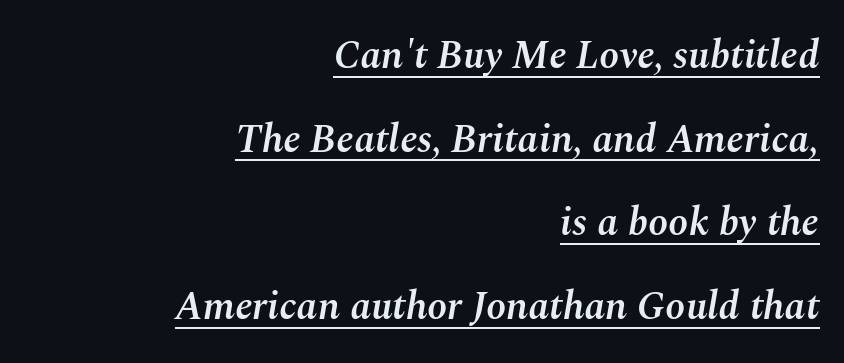
{"italic": "yes", "lean": "right", "slant_degrees": 10, "bold": "semi", "weight": "semibold", "width": "normal", "stroke_contrast": "medium", "x_height": "medium", "monospaced": "no", "underline": "yes", "align": "right", "line_spacing": "loose", "line_spacing_ratio": 2.09, "letter_spacing": "normal", "letter_spacing_em": 0.0, "glyph_px": 40}
